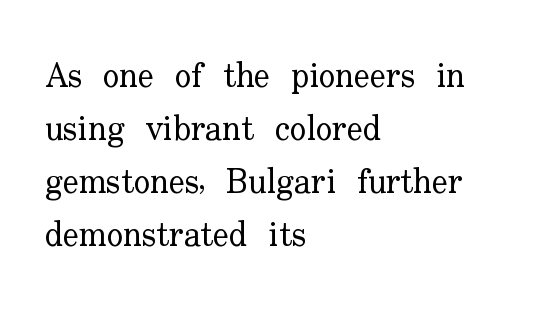
{"serif": "yes", "italic": "no", "bold": "no", "weight": "regular", "width": "normal", "stroke_contrast": "low", "x_height": "small", "monospaced": "no", "underline": "no", "align": "left", "line_spacing": "normal", "line_spacing_ratio": 1.56, "letter_spacing": "normal", "letter_spacing_em": 0.0, "glyph_px": 34}
